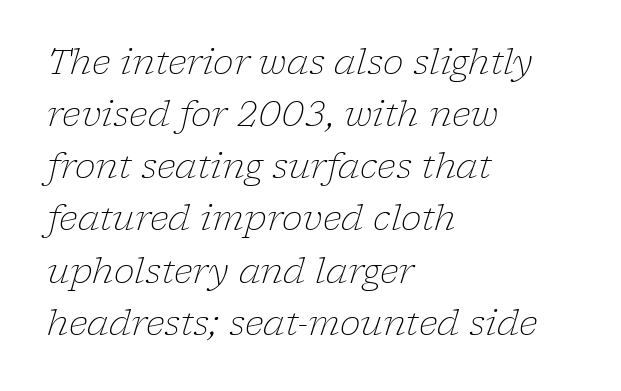
{"serif": "yes", "italic": "yes", "lean": "right", "slant_degrees": 17, "bold": "no", "weight": "light", "width": "normal", "stroke_contrast": "low", "x_height": "medium", "monospaced": "no", "underline": "no", "align": "left", "line_spacing": "normal", "line_spacing_ratio": 1.49, "letter_spacing": "normal", "letter_spacing_em": 0.0, "glyph_px": 35}
